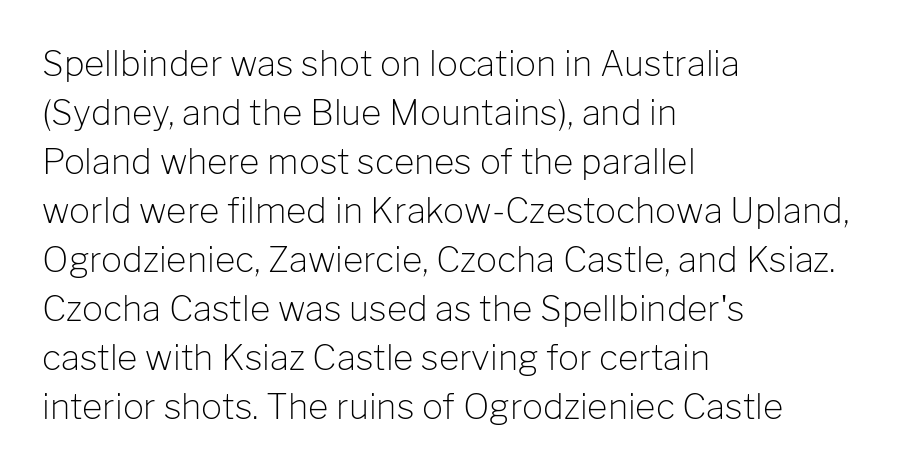
The image shows 35 px light sans-serif type, upright; set left-aligned, normal line spacing (1.4x), normal letter spacing, not underlined; low stroke contrast and a medium x-height.
